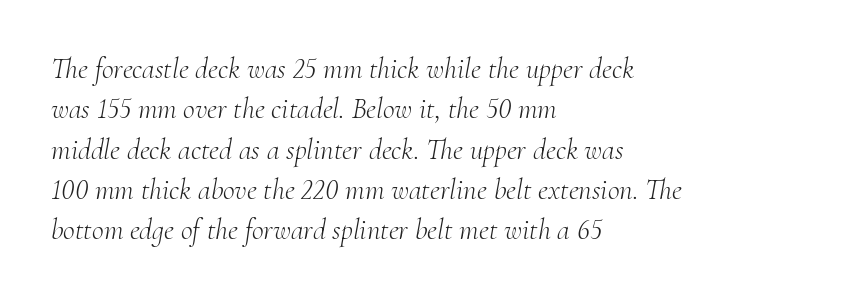
Q: Is the text bold? A: No.
Q: Is the text italic (slanted)? A: Yes, it leans right by about 10 degrees.
Q: Is the typeface a serif or a sans-serif typeface? A: Serif.
Q: Is the text underlined? A: No.
Q: How is the paragraph aligned? A: Left-aligned.
Q: Is the spacing between letters normal or unusually wide? A: Normal.
Q: Is the spacing between lines tight, normal or loose? A: Normal.
Q: Width (condensed, normal, or wide)? A: Normal.
Q: Stroke contrast? A: Medium.
Q: x-height? A: Small.
Q: Monospaced? A: No.
